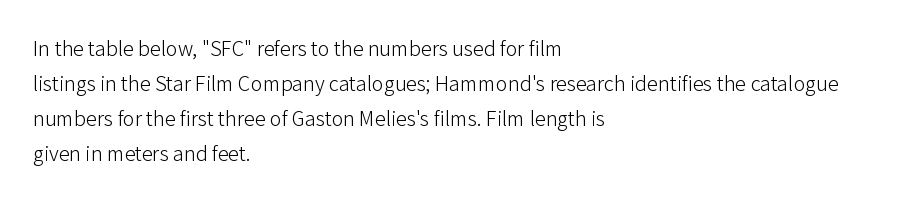
The image shows 22 px text type, upright; set left-aligned, normal line spacing (1.59x), normal letter spacing, not underlined.
